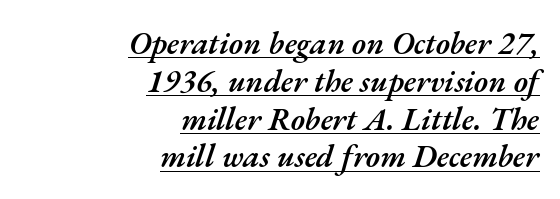
Q: Is the text bold? A: Semi-bold.
Q: Is the text italic (slanted)? A: Yes, it leans right by about 17 degrees.
Q: Is the text underlined? A: Yes.
Q: How is the paragraph aligned? A: Right-aligned.
Q: Is the spacing between letters normal or unusually wide? A: Normal.
Q: Width (condensed, normal, or wide)? A: Normal.
Q: Stroke contrast? A: Medium.
Q: x-height? A: Small.
Q: Monospaced? A: No.
